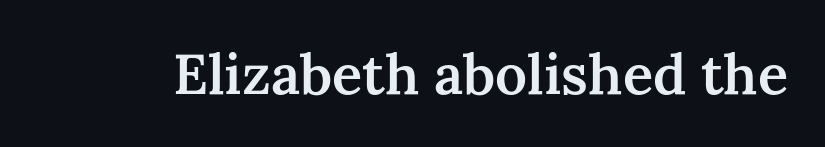
{"serif": "yes", "italic": "no", "bold": "semi", "weight": "semibold", "width": "normal", "stroke_contrast": "medium", "x_height": "medium", "monospaced": "no", "underline": "no", "letter_spacing": "normal", "letter_spacing_em": 0.0, "glyph_px": 56}
